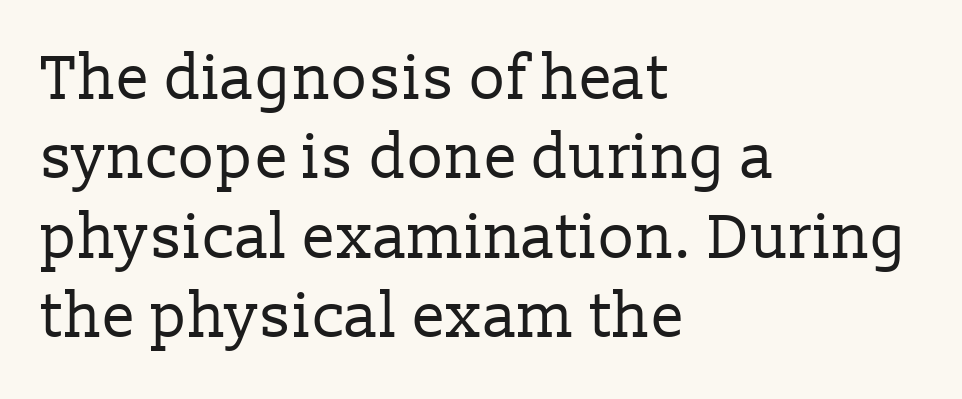
Q: Is the text bold? A: No.
Q: Is the text italic (slanted)? A: No, it is upright.
Q: Is the typeface a serif or a sans-serif typeface? A: Serif.
Q: Is the text underlined? A: No.
Q: How is the paragraph aligned? A: Left-aligned.
Q: Is the spacing between letters normal or unusually wide? A: Normal.
Q: Is the spacing between lines tight, normal or loose? A: Normal.
Q: Width (condensed, normal, or wide)? A: Normal.
Q: Stroke contrast? A: Low.
Q: x-height? A: Medium.
Q: Monospaced? A: No.
